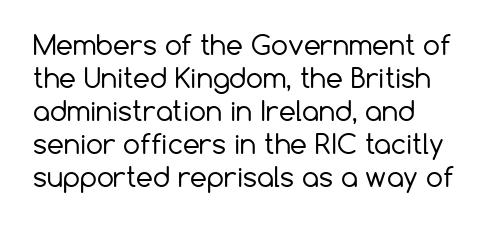
The image shows 27 px text type, upright; set left-aligned, line spacing 1.22x, normal letter spacing, not underlined.
